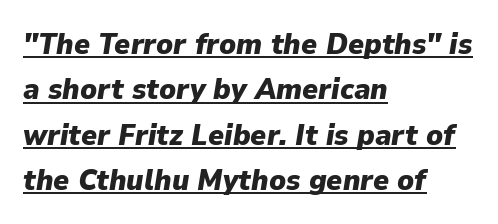
Q: Is the text bold? A: Yes.
Q: Is the text italic (slanted)? A: Yes, it leans right by about 9 degrees.
Q: Is the text underlined? A: Yes.
Q: How is the paragraph aligned? A: Left-aligned.
Q: Is the spacing between letters normal or unusually wide? A: Normal.
Q: Is the spacing between lines tight, normal or loose? A: Normal.
Q: Width (condensed, normal, or wide)? A: Normal.
Q: Stroke contrast? A: Low.
Q: x-height? A: Medium.
Q: Monospaced? A: No.
